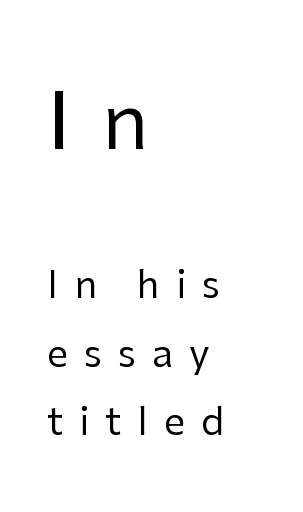
Q: Is the text bold? A: No.
Q: Is the text italic (slanted)? A: No, it is upright.
Q: Is the typeface a serif or a sans-serif typeface? A: Sans-serif.
Q: Is the text underlined? A: No.
Q: How is the paragraph aligned? A: Left-aligned.
Q: Is the spacing between letters normal or unusually wide? A: Unusually wide.
Q: Which block of text is set in a larger size, the first (top) or the second (bottom)? A: The first (top) one.
Q: Width (condensed, normal, or wide)? A: Normal.
Q: Stroke contrast? A: Low.
Q: x-height? A: Medium.
Q: Monospaced? A: No.
